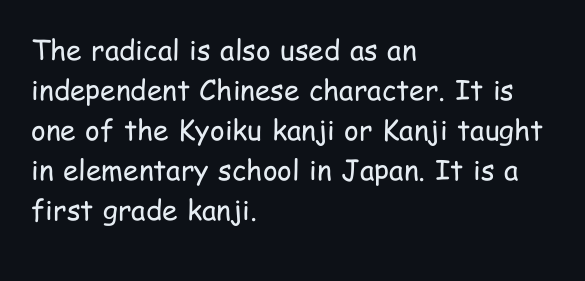
The image shows 28 px regular-weight, condensed sans-serif type, upright; set left-aligned, normal line spacing (1.43x), normal letter spacing, not underlined; low stroke contrast and a medium x-height.
